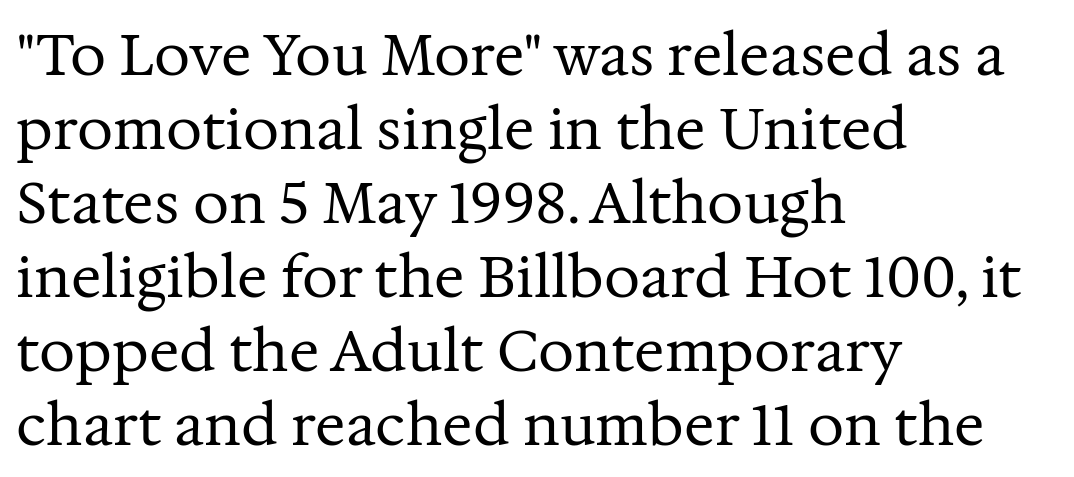
Q: Is the text bold? A: No.
Q: Is the text italic (slanted)? A: No, it is upright.
Q: Is the typeface a serif or a sans-serif typeface? A: Serif.
Q: Is the text underlined? A: No.
Q: How is the paragraph aligned? A: Left-aligned.
Q: Is the spacing between letters normal or unusually wide? A: Normal.
Q: Is the spacing between lines tight, normal or loose? A: Normal.
Q: Width (condensed, normal, or wide)? A: Normal.
Q: Stroke contrast? A: Medium.
Q: x-height? A: Medium.
Q: Monospaced? A: No.
